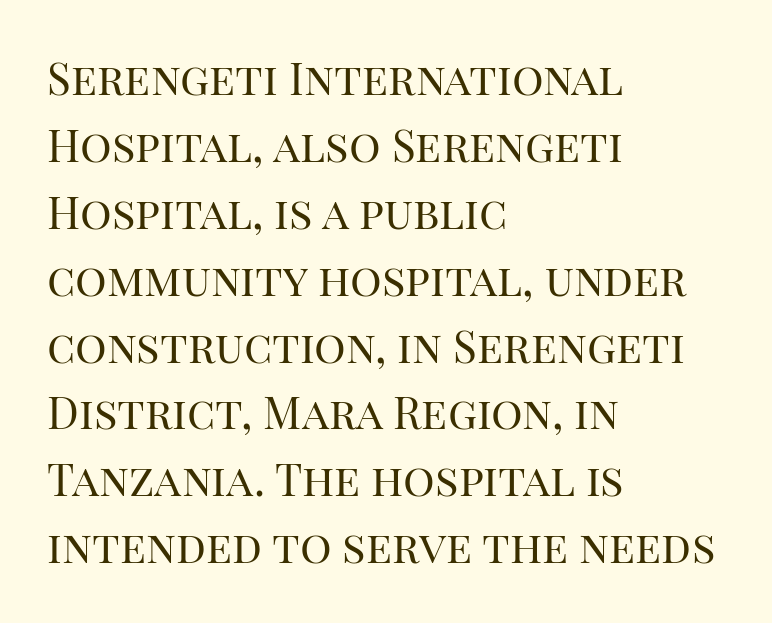
{"serif": "yes", "italic": "no", "bold": "no", "weight": "regular", "width": "normal", "stroke_contrast": "high", "x_height": "large", "monospaced": "no", "underline": "no", "align": "left", "line_spacing": "normal", "line_spacing_ratio": 1.52, "letter_spacing": "normal", "letter_spacing_em": 0.0, "glyph_px": 44}
